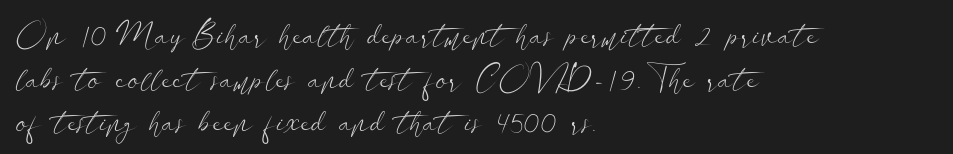
The image shows 33 px light, wide sans-serif type; set left-aligned, normal line spacing (1.32x), normal letter spacing, not underlined; low stroke contrast and a small x-height.
